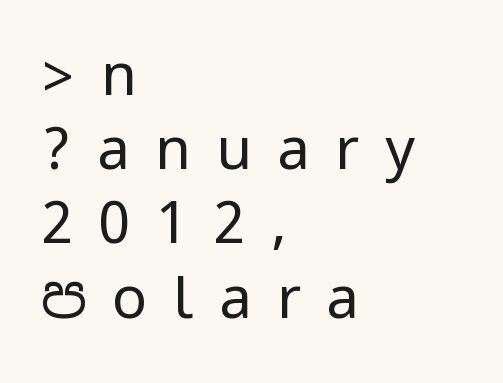
The image shows 58 px regular-weight, condensed sans-serif type, upright; set left-aligned, normal line spacing (1.28x), unusually wide letter spacing (+0.44 em), not underlined; low stroke contrast.
